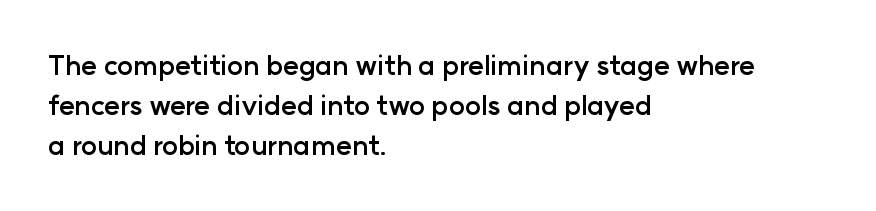
A student would call this left alignment; a typographer would say flush left, rag right. Lines of text with bare space underneath. Does the weight exceed regular? Yes, all the way to bold. Posture: vertical. The rows are spaced the way most documents space them. In terms of letterspacing, this is plain default setting.
